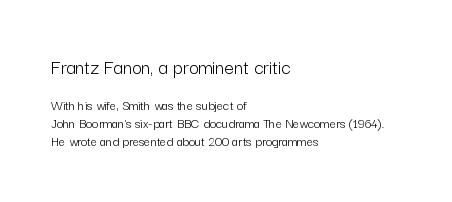
The image shows 21 px text type, upright; set left-aligned, normal line spacing (1.28x), normal letter spacing, not underlined; the first (top) block is 1.5x larger.
